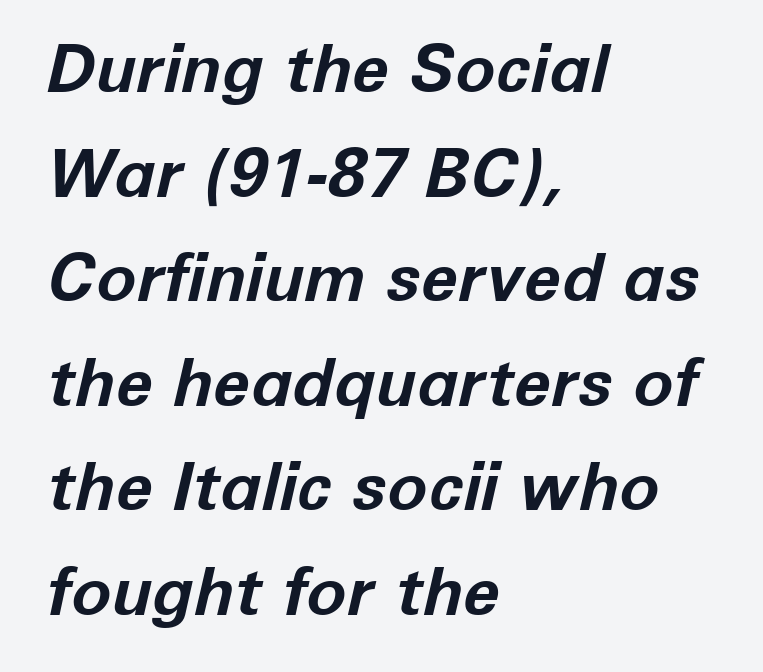
Each line starts at the same left margin while the right side varies. Weight: bold. Honestly, the letter spacing is just normal — you wouldn't notice it. This sample has the flowing, uneven cadence of proportional lettering.
